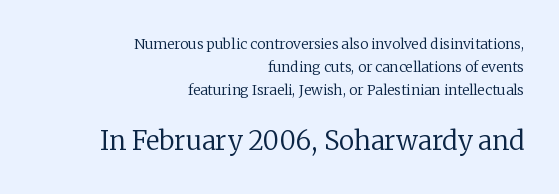
{"italic": "no", "bold": "no", "underline": "no", "align": "right", "line_spacing": "normal", "line_spacing_ratio": 1.63, "letter_spacing": "normal", "letter_spacing_em": 0.0, "larger_block": "second", "size_ratio": 1.86, "glyph_px": 26}
